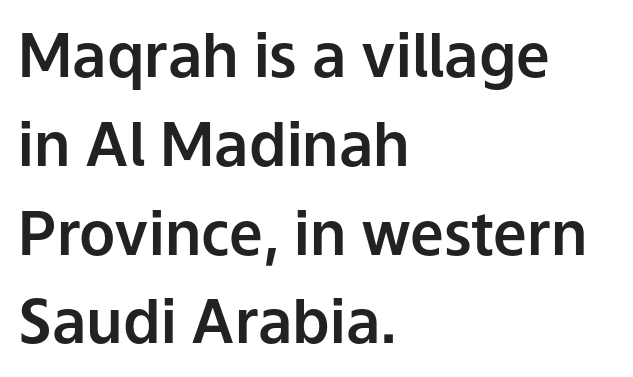
Looks like regular typesetting: each glyph gets only the width it needs. The designer left line spacing at the default. Reading down the block, your eye returns to a fixed left position each line. Every character sits straight up, as roman type does.
